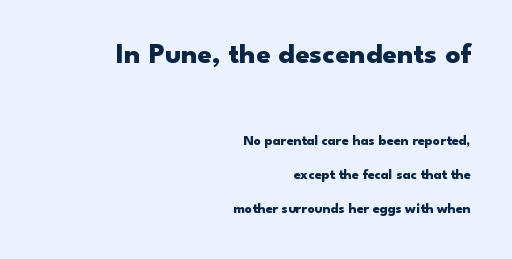
{"serif": "no", "italic": "no", "bold": "yes", "weight": "heavy", "width": "wide", "stroke_contrast": "low", "x_height": "small", "monospaced": "no", "underline": "no", "align": "right", "line_spacing": "loose", "line_spacing_ratio": 2.41, "letter_spacing": "normal", "letter_spacing_em": 0.0, "larger_block": "first", "size_ratio": 2.07, "glyph_px": 29}
